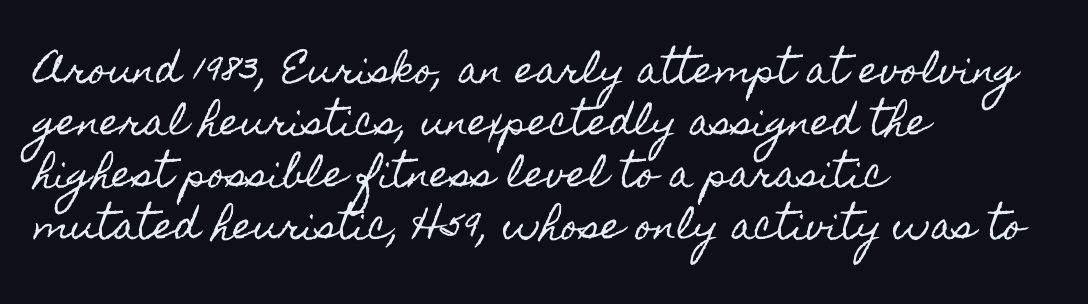
The image shows 36 px condensed type; set left-aligned, normal line spacing (1.44x), normal letter spacing, not underlined; a small x-height.
